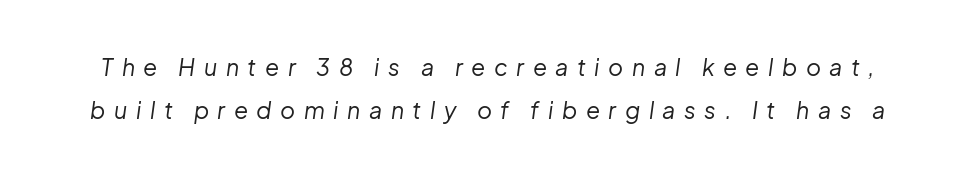
{"italic": "yes", "lean": "right", "slant_degrees": 8, "bold": "no", "underline": "no", "line_spacing_ratio": 1.87, "letter_spacing": "wide", "letter_spacing_em": 0.37, "glyph_px": 23}
